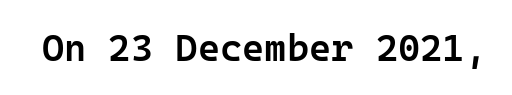
The image shows 38 px semibold sans-serif type, upright, monospaced; set normal letter spacing, not underlined; low stroke contrast and a medium x-height.
